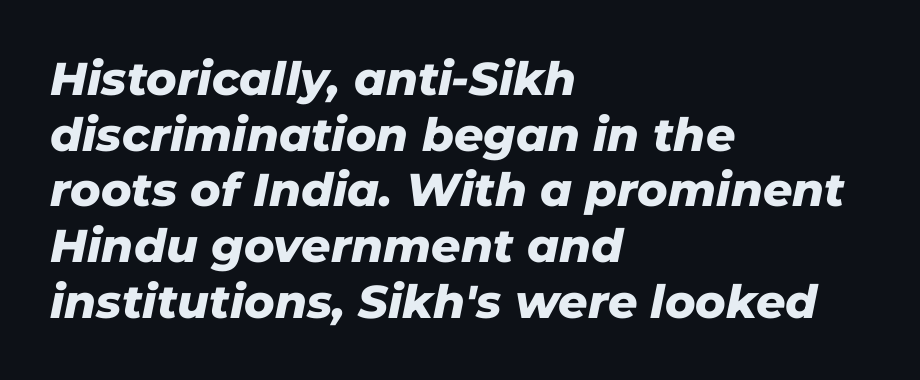
The face used here is rendered with its standard letterfit. A classic flush-left, rag-right setting is used for this passage. Does the weight exceed regular? Yes, all the way to bold. The face used here is proportionally spaced, like ordinary book or web type.
